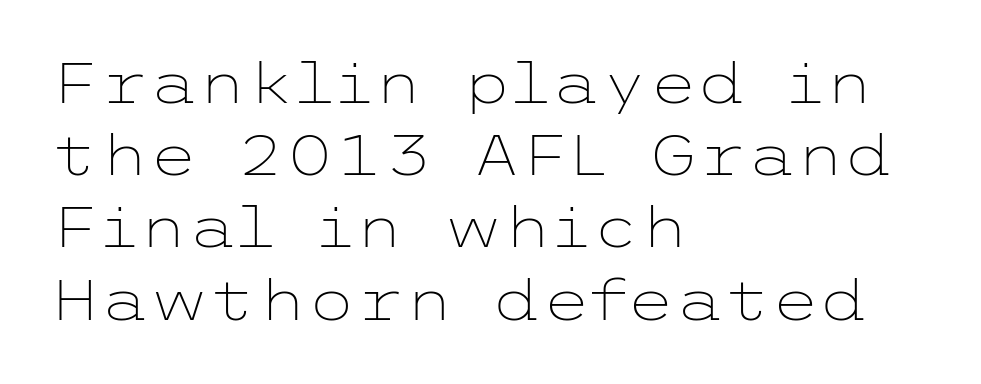
{"serif": "no", "italic": "no", "bold": "no", "weight": "light", "width": "wide", "stroke_contrast": "low", "x_height": "medium", "underline": "no", "align": "left", "line_spacing": "normal", "line_spacing_ratio": 1.29, "letter_spacing": "normal", "letter_spacing_em": 0.0, "glyph_px": 56}
